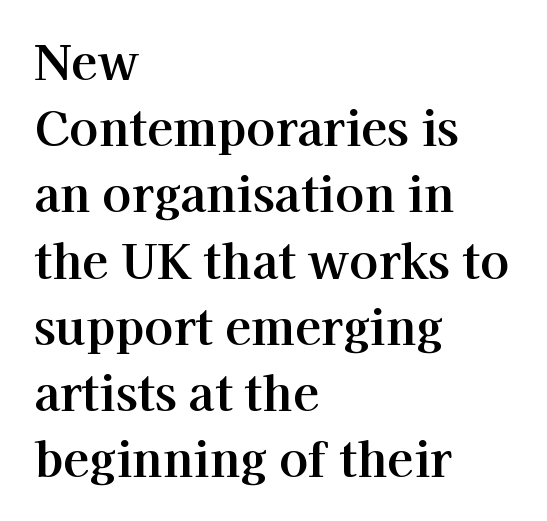
The image shows 48 px serif type, upright; set left-aligned, normal line spacing (1.38x), normal letter spacing, not underlined; high stroke contrast and a medium x-height.
